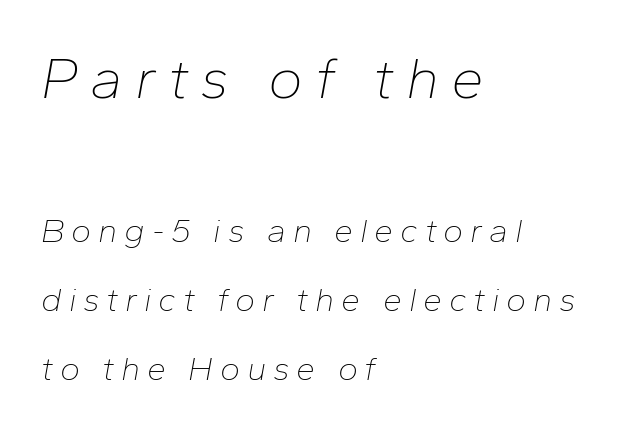
The image shows 59 px thin type, italic (leaning right); set left-aligned, loose line spacing (2.04x), unusually wide letter spacing (+0.2 em), not underlined; the first (top) block is 1.74x larger; low stroke contrast and a medium x-height.
